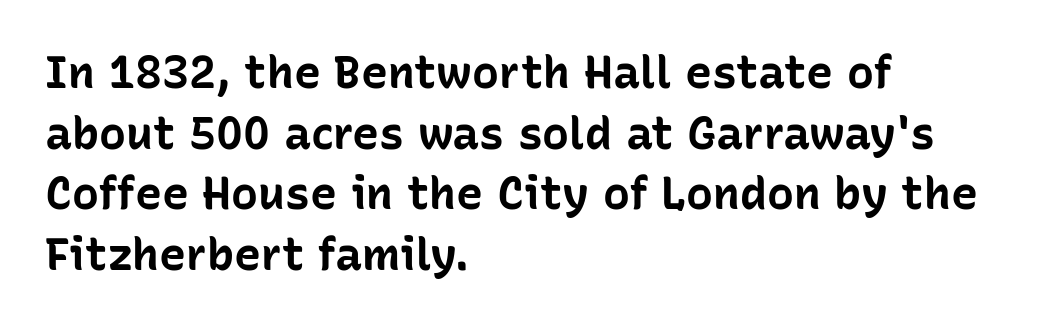
The image shows 45 px bold sans-serif type, upright; set left-aligned, normal line spacing (1.35x), normal letter spacing, not underlined; low stroke contrast and a medium x-height.
